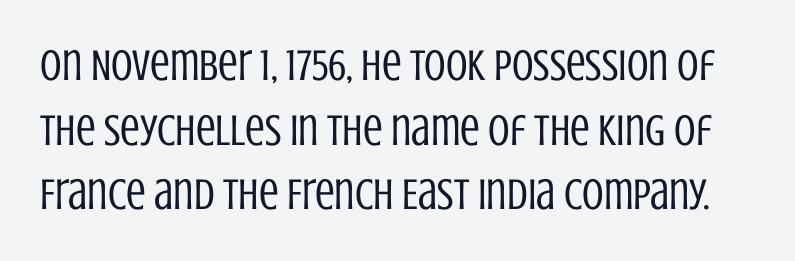
Q: Is the text bold? A: No.
Q: Is the text italic (slanted)? A: No, it is upright.
Q: Is the typeface a serif or a sans-serif typeface? A: Sans-serif.
Q: Is the text underlined? A: No.
Q: Is the spacing between letters normal or unusually wide? A: Normal.
Q: Is the spacing between lines tight, normal or loose? A: Normal.
Q: Width (condensed, normal, or wide)? A: Condensed.
Q: Stroke contrast? A: Low.
Q: x-height? A: Large.
Q: Monospaced? A: No.
